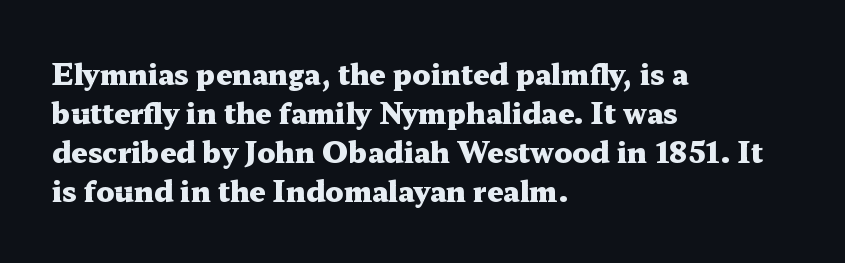
Q: Is the text bold? A: Yes.
Q: Is the text italic (slanted)? A: No, it is upright.
Q: Is the typeface a serif or a sans-serif typeface? A: Serif.
Q: Is the text underlined? A: No.
Q: How is the paragraph aligned? A: Left-aligned.
Q: Is the spacing between letters normal or unusually wide? A: Normal.
Q: Is the spacing between lines tight, normal or loose? A: Normal.
Q: Width (condensed, normal, or wide)? A: Wide.
Q: Stroke contrast? A: Medium.
Q: x-height? A: Medium.
Q: Monospaced? A: No.
